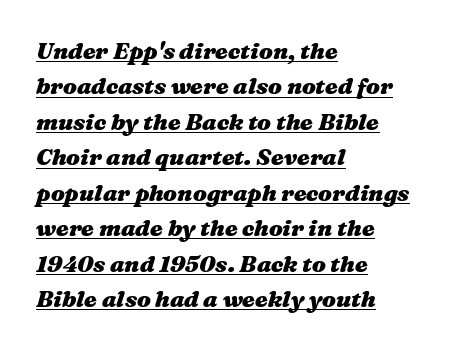
The image shows 23 px bold type, italic (leaning right); set left-aligned, normal line spacing (1.54x), normal letter spacing, underlined.
